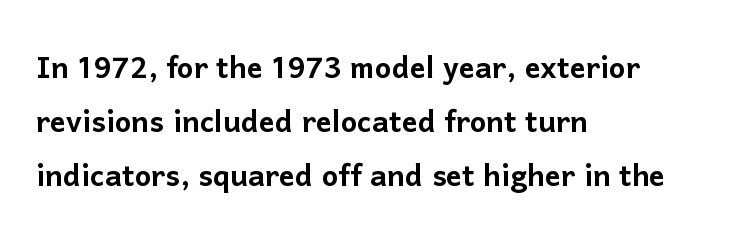
The image shows 39 px sans-serif type, upright; set left-aligned, normal line spacing (1.39x), normal letter spacing, not underlined; low stroke contrast and a medium x-height.
